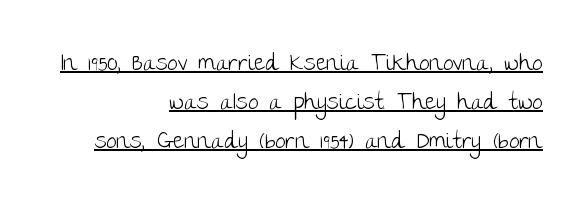
The lettering holds an erect, upright posture throughout. Notice how descenders clear the ascenders below comfortably — that's standard leading. Is the letter spacing exaggerated? No — it looks like the ordinary default. A quiet, ordinary-to-light weight characterises the typeface. Like a heading marked for emphasis, these lines bear an underscore.
